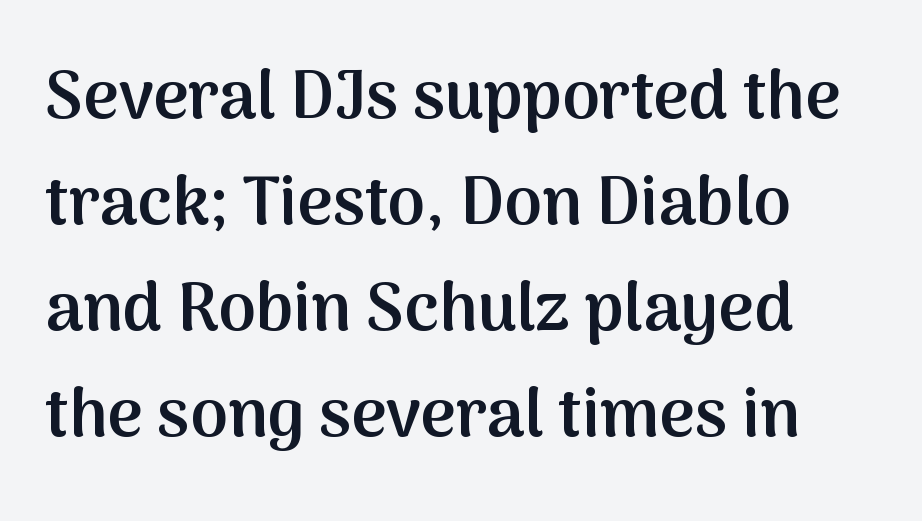
Q: Is the text bold? A: Semi-bold.
Q: Is the text italic (slanted)? A: No, it is upright.
Q: Is the typeface a serif or a sans-serif typeface? A: Sans-serif.
Q: Is the text underlined? A: No.
Q: How is the paragraph aligned? A: Left-aligned.
Q: Is the spacing between letters normal or unusually wide? A: Normal.
Q: Is the spacing between lines tight, normal or loose? A: Normal.
Q: Width (condensed, normal, or wide)? A: Normal.
Q: Stroke contrast? A: Medium.
Q: x-height? A: Medium.
Q: Monospaced? A: No.
